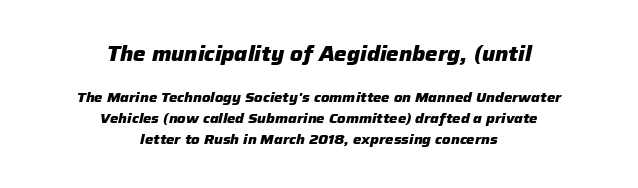
The image shows 21 px bold type, italic (leaning right); set centered, normal line spacing (1.51x), normal letter spacing, not underlined; the first (top) block is 1.5x larger.
